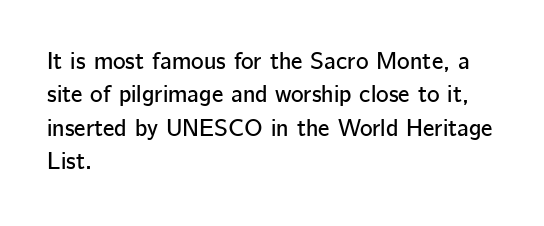
Q: Is the text italic (slanted)? A: No, it is upright.
Q: Is the text underlined? A: No.
Q: How is the paragraph aligned? A: Left-aligned.
Q: Is the spacing between letters normal or unusually wide? A: Normal.
Q: Is the spacing between lines tight, normal or loose? A: Normal.
